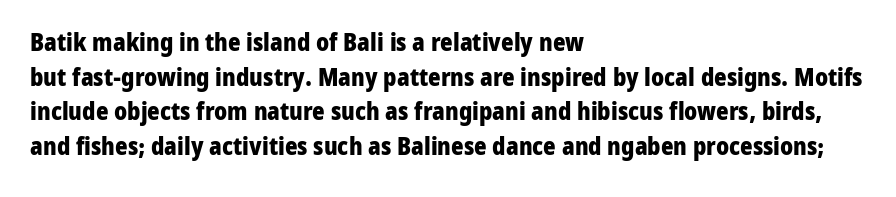
Rule under the text: the space is simply empty. Nothing unusual about the tracking: characters are spaced as the font intends. Leading: standard. This sample uses an upright cut, with every glyph sitting square on the baseline. Set as a true bold cut, around the 700 mark. Line beginnings align vertically; line endings do not.
